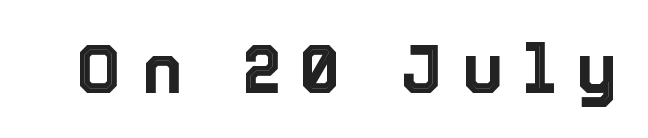
{"italic": "no", "width": "normal", "x_height": "medium", "monospaced": "no", "underline": "no", "letter_spacing": "wide", "letter_spacing_em": 0.31, "glyph_px": 68}
